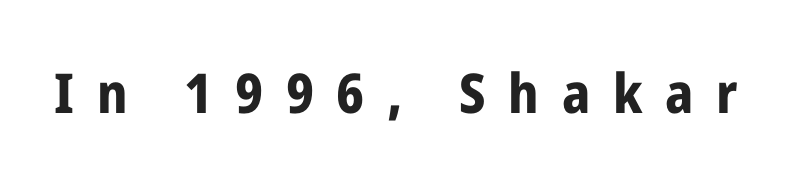
The image shows 55 px bold, condensed sans-serif type, upright; set unusually wide letter spacing (+0.41 em), not underlined; low stroke contrast and a medium x-height.
